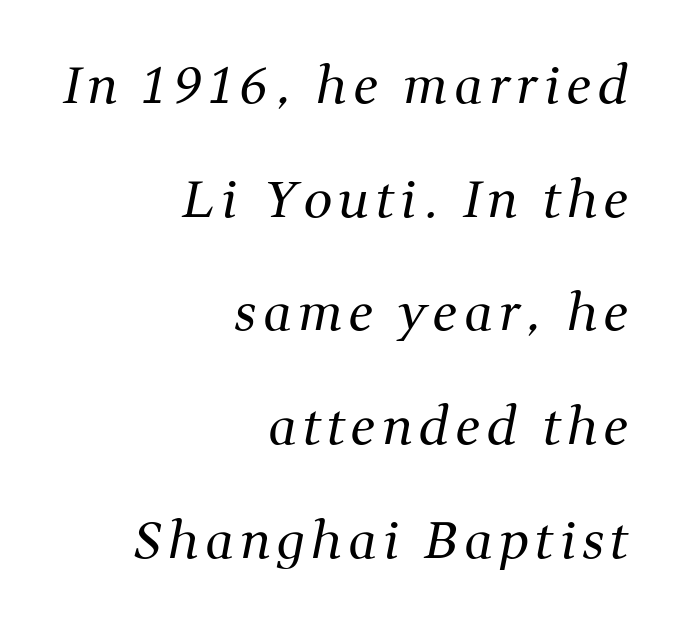
{"serif": "yes", "italic": "yes", "lean": "right", "slant_degrees": 11, "bold": "no", "weight": "regular", "width": "normal", "stroke_contrast": "medium", "x_height": "medium", "monospaced": "no", "underline": "no", "align": "right", "line_spacing": "loose", "line_spacing_ratio": 2.23, "glyph_px": 51}
